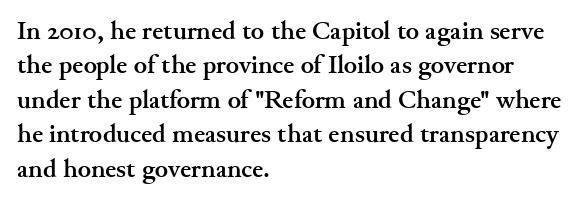
{"italic": "no", "bold": "yes", "underline": "no", "align": "left", "line_spacing": "normal", "line_spacing_ratio": 1.38, "letter_spacing": "normal", "letter_spacing_em": 0.0, "glyph_px": 25}
